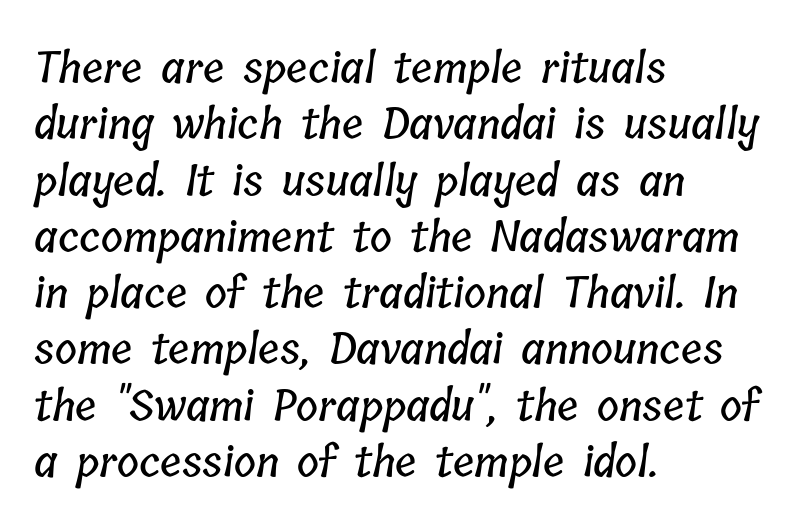
Q: Is the text underlined? A: No.
Q: How is the paragraph aligned? A: Left-aligned.
Q: Is the spacing between letters normal or unusually wide? A: Normal.
Q: Is the spacing between lines tight, normal or loose? A: Normal.
Q: Width (condensed, normal, or wide)? A: Condensed.
Q: Stroke contrast? A: Low.
Q: x-height? A: Medium.
Q: Monospaced? A: No.
